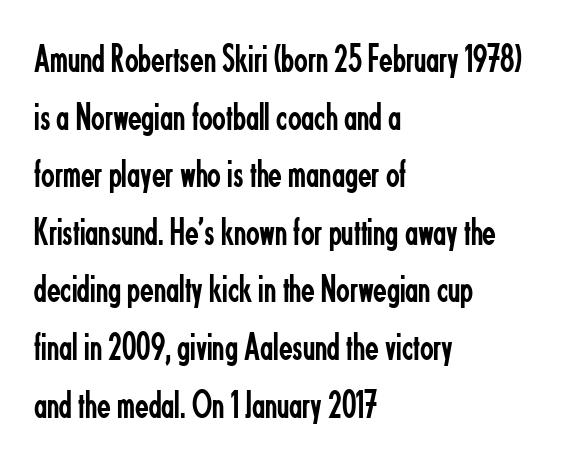
{"serif": "no", "italic": "no", "bold": "no", "weight": "regular", "width": "condensed", "stroke_contrast": "low", "x_height": "small", "monospaced": "no", "underline": "no", "align": "left", "line_spacing": "normal", "line_spacing_ratio": 1.44, "letter_spacing": "normal", "letter_spacing_em": 0.0, "glyph_px": 40}
